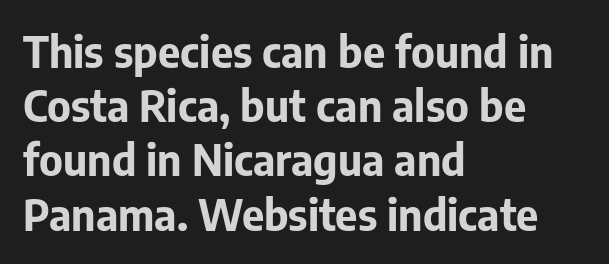
Q: Is the text bold? A: Yes.
Q: Is the text italic (slanted)? A: No, it is upright.
Q: Is the typeface a serif or a sans-serif typeface? A: Sans-serif.
Q: Is the text underlined? A: No.
Q: How is the paragraph aligned? A: Left-aligned.
Q: Is the spacing between letters normal or unusually wide? A: Normal.
Q: Is the spacing between lines tight, normal or loose? A: Normal.
Q: Width (condensed, normal, or wide)? A: Normal.
Q: Stroke contrast? A: Low.
Q: x-height? A: Medium.
Q: Monospaced? A: No.
